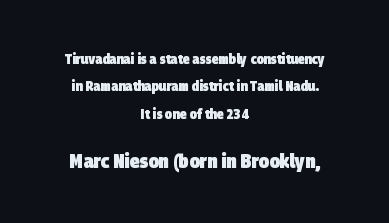
The image shows 20 px bold type; set centered, loose line spacing (1.95x), normal letter spacing, not underlined; the second (bottom) block is 1.43x larger.
